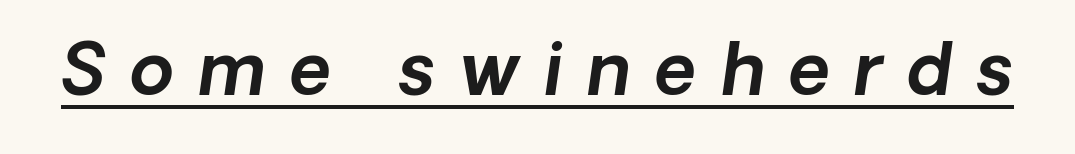
A typesetter would call this proportional, since set widths differ per character. The type family on display is of the sans-serif kind. Here the glyphs are tracked loosely, breaking word shapes into spaced letters. Is there an underline? Yes — a line sits under the letters.
